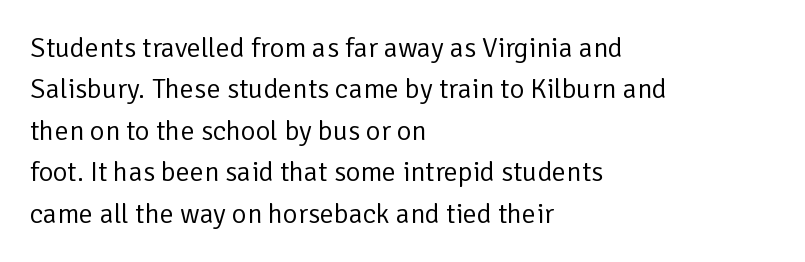
A student would call this left alignment; a typographer would say flush left, rag right. Students, observe: this is what conventionally led text looks like. These lines keep a tight, regular rhythm from letter to letter. No heavy texture on the line: the type isn't bold. Beneath every word, the page is bare. This rendering employs a face without finishing strokes, i.e., a sans-serif.
